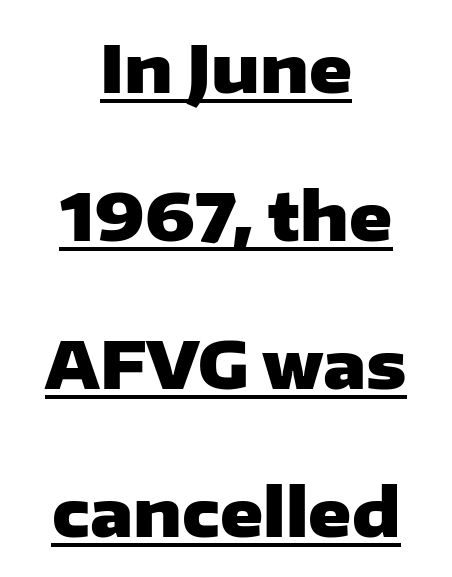
Students, observe the line beneath the letters — that is underlining. Short and long lines alike share a common midpoint. The letters advance in unequal steps, a hallmark of proportional type. Rendered with straight, roman letterforms. These lines keep a tight, regular rhythm from letter to letter.
